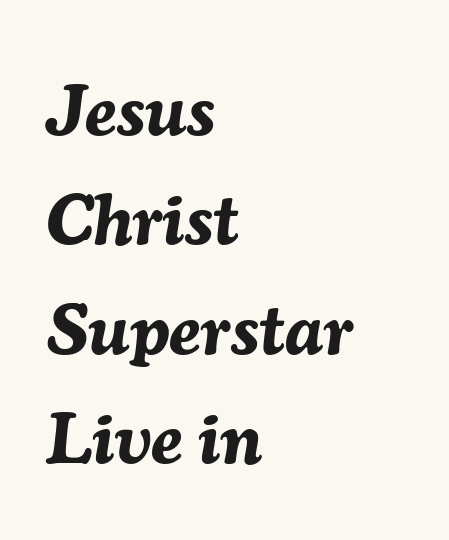
{"italic": "yes", "lean": "right", "slant_degrees": 7, "bold": "yes", "weight": "bold", "width": "normal", "stroke_contrast": "medium", "x_height": "medium", "monospaced": "no", "underline": "no", "align": "left", "line_spacing": "normal", "line_spacing_ratio": 1.52, "letter_spacing": "normal", "letter_spacing_em": 0.0, "glyph_px": 72}
